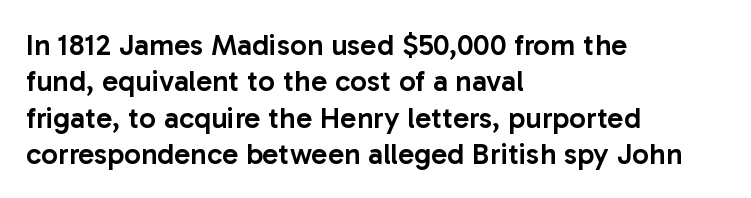
Spacing between characters is what you'd get straight out of the box. Is this a sans? Yes — the strokes have no serifs. This sample is left-justified, so line endings fall wherever the words run out. This is the regular roman posture of the typeface. Nobody drew a line under any word here. Typesetter's note: demi weight, one step under bold.
